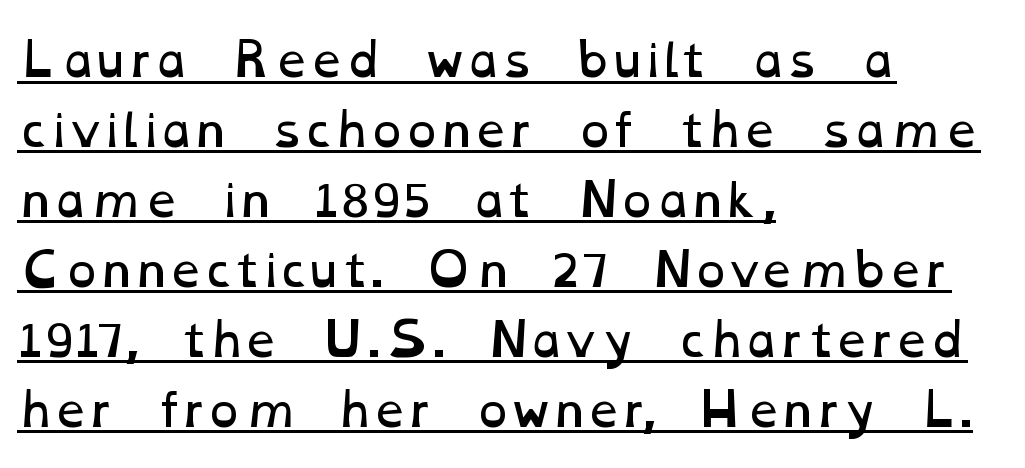
The image shows 46 px regular-weight, wide type; set left-aligned, normal line spacing (1.52x), normal letter spacing, underlined; low stroke contrast and a medium x-height.
